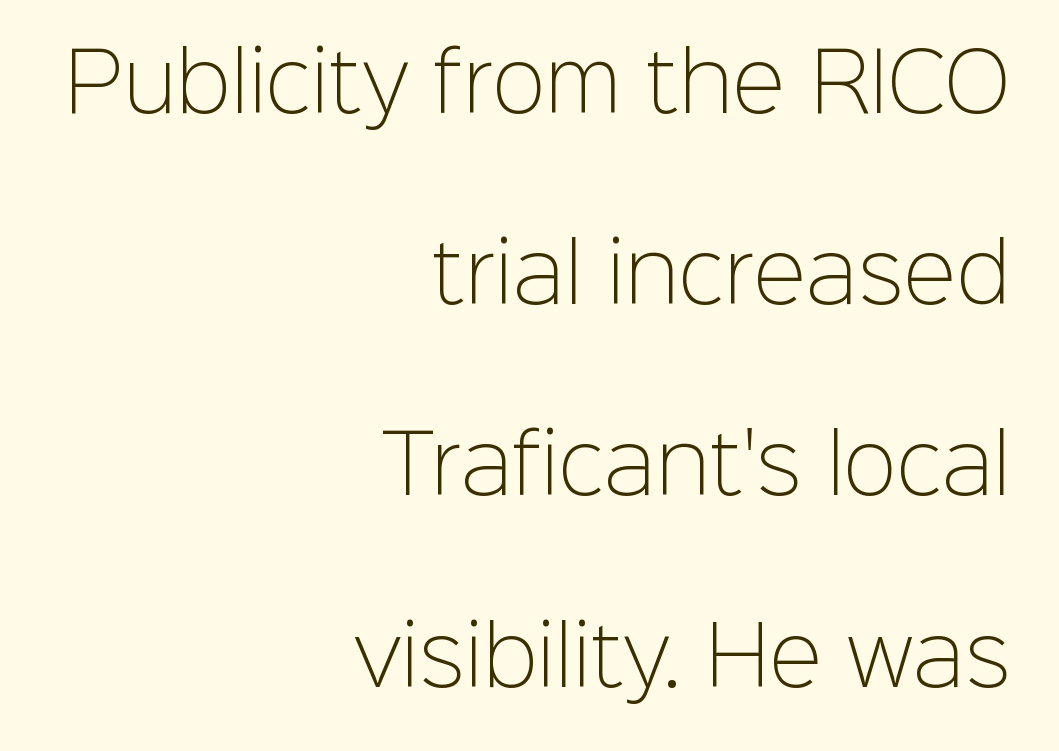
{"serif": "no", "italic": "no", "bold": "no", "weight": "light", "width": "normal", "stroke_contrast": "low", "x_height": "medium", "monospaced": "no", "underline": "no", "align": "right", "line_spacing": "loose", "line_spacing_ratio": 2.39, "letter_spacing": "normal", "letter_spacing_em": 0.0, "glyph_px": 80}
